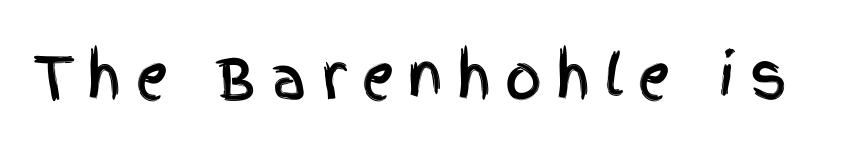
Someone cranked the tracking dial way up on this one. The letters carry no serifs — their stems end cleanly without finishing strokes. The axis of the letterforms is exactly vertical. The face used here is proportionally spaced, like ordinary book or web type.
